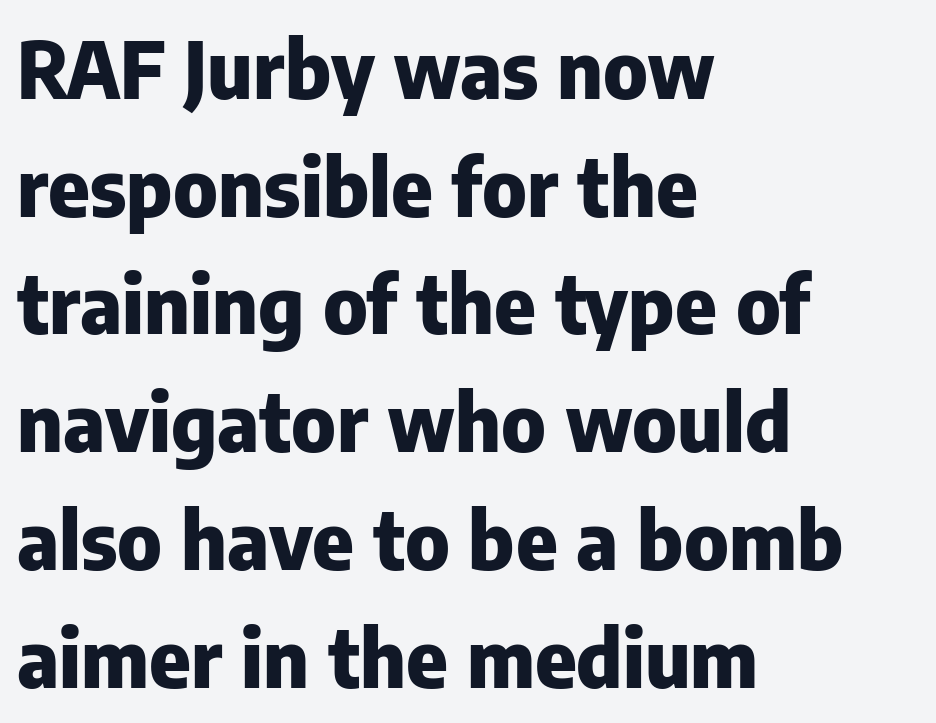
The image shows 79 px heavy sans-serif type, upright; set left-aligned, normal line spacing (1.49x), normal letter spacing, not underlined; low stroke contrast and a medium x-height.
